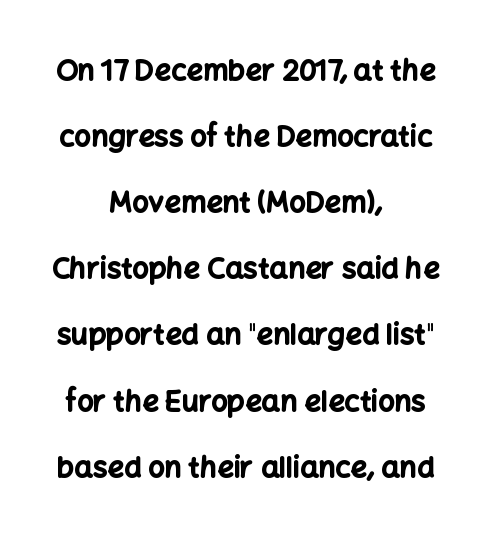
Tracking here is standard; glyphs follow each other at the usual distance. Set as a true bold cut, around the 700 mark. Check the space under the baseline: it is left empty. Note the varied advance widths — an 'i' is clearly narrower than an 'm'.
